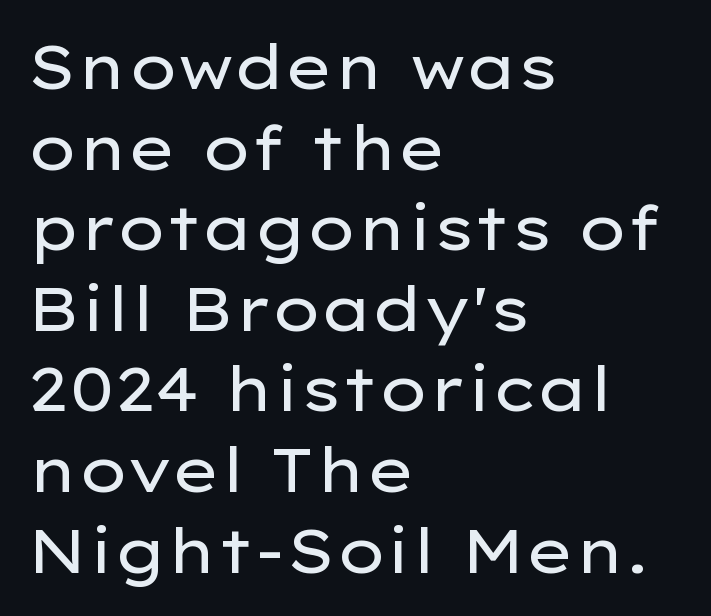
These lines are rendered in a variable-pitch font. Does the lettering tilt? It doesn't — this is upright. Is the letter spacing exaggerated? No — it looks like the ordinary default. The baseline area is clear. Where is the straight margin? On the left. Think standard paragraph weight, or any step lighter than that.
